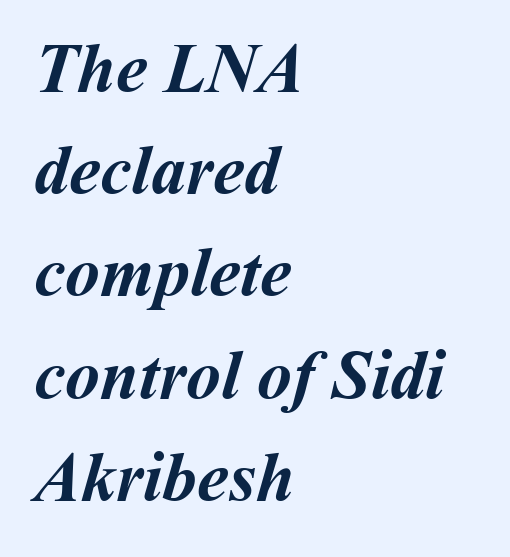
The image shows 70 px semibold type; set left-aligned, normal line spacing (1.46x), normal letter spacing, not underlined; medium stroke contrast and a medium x-height.
